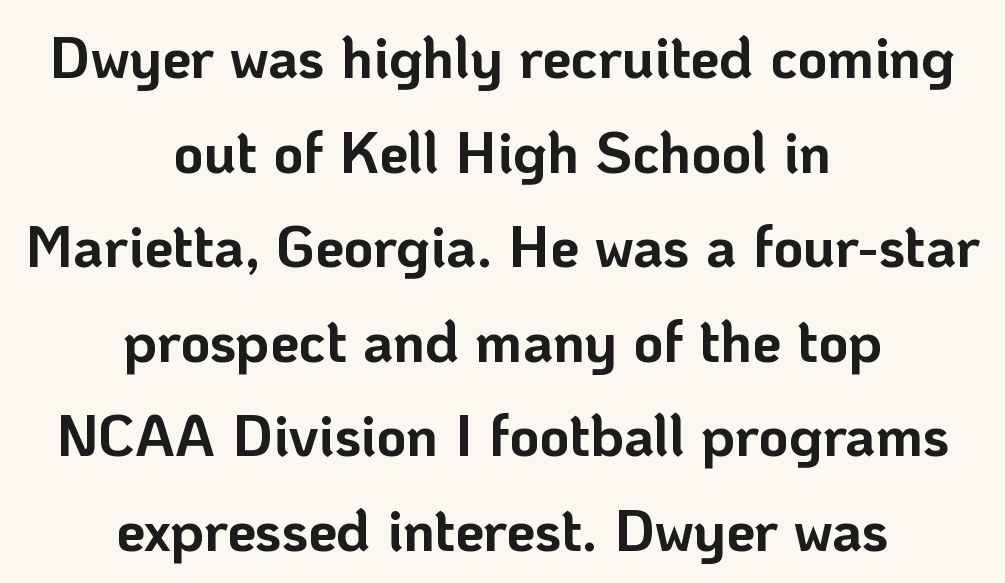
{"serif": "no", "italic": "no", "bold": "yes", "weight": "bold", "width": "normal", "stroke_contrast": "low", "x_height": "medium", "monospaced": "no", "underline": "no", "align": "center", "line_spacing": "normal", "line_spacing_ratio": 1.63, "letter_spacing": "normal", "letter_spacing_em": 0.0, "glyph_px": 58}
